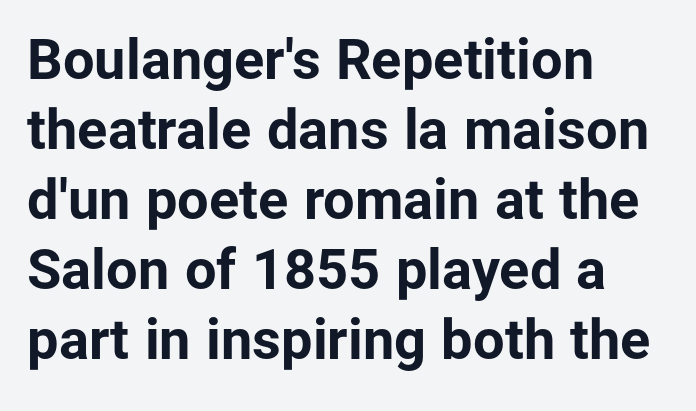
The letters stand upright; this is a roman face. The face used here is rendered with its standard letterfit. Regarding leading, the lines here are spaced in the standard way. Clear beneath every line of the passage. Think of a printed novel: that variable character pitch is what you see here. This sample uses a sans-serif face.
